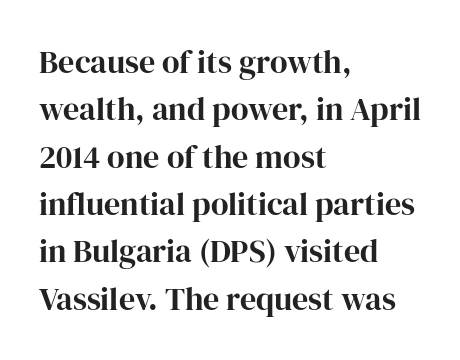
Q: Is the text bold? A: Yes.
Q: Is the text italic (slanted)? A: No, it is upright.
Q: Is the typeface a serif or a sans-serif typeface? A: Serif.
Q: Is the text underlined? A: No.
Q: How is the paragraph aligned? A: Left-aligned.
Q: Is the spacing between letters normal or unusually wide? A: Normal.
Q: Is the spacing between lines tight, normal or loose? A: Normal.
Q: Width (condensed, normal, or wide)? A: Normal.
Q: Stroke contrast? A: High.
Q: x-height? A: Medium.
Q: Monospaced? A: No.
